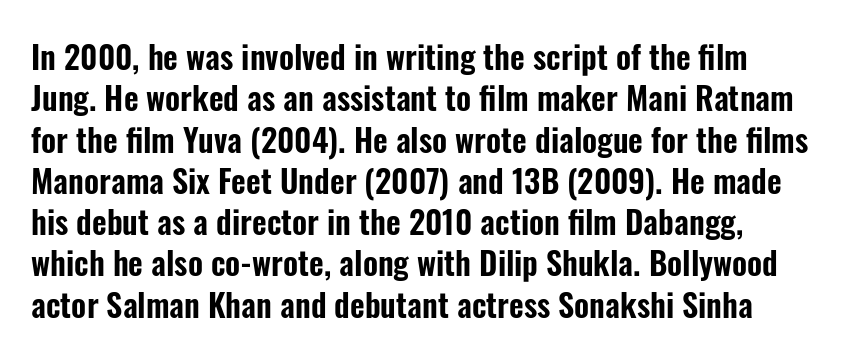
The image shows 32 px condensed sans-serif type, upright; set normal line spacing (1.29x), normal letter spacing, not underlined; low stroke contrast and a medium x-height.
